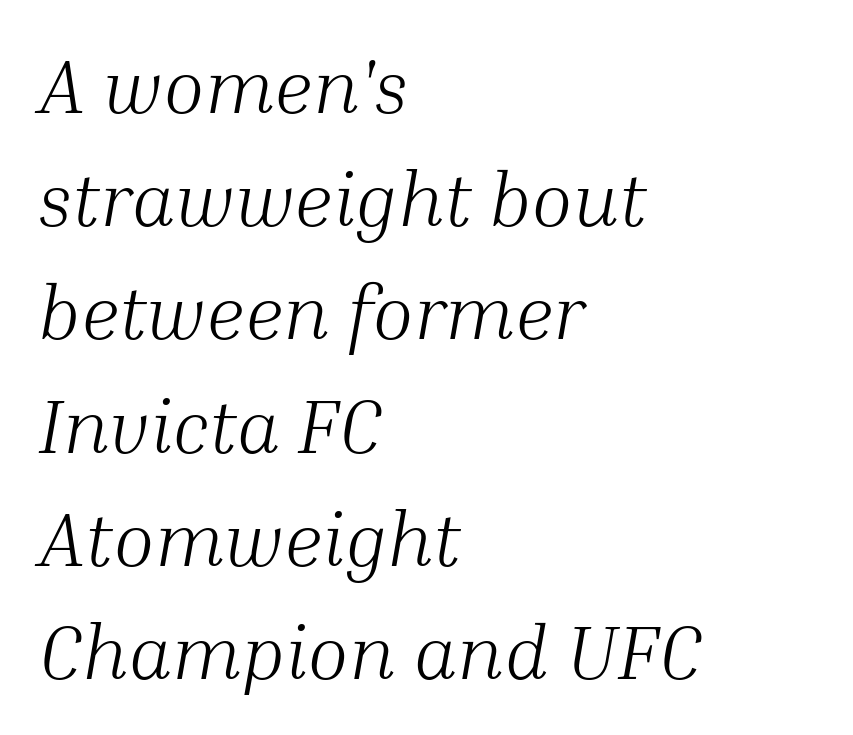
Q: Is the text bold? A: No.
Q: Is the text italic (slanted)? A: Yes, it leans right by about 10 degrees.
Q: Is the typeface a serif or a sans-serif typeface? A: Serif.
Q: Is the text underlined? A: No.
Q: How is the paragraph aligned? A: Left-aligned.
Q: Is the spacing between letters normal or unusually wide? A: Normal.
Q: Is the spacing between lines tight, normal or loose? A: Normal.
Q: Width (condensed, normal, or wide)? A: Normal.
Q: Stroke contrast? A: Medium.
Q: x-height? A: Medium.
Q: Monospaced? A: No.
